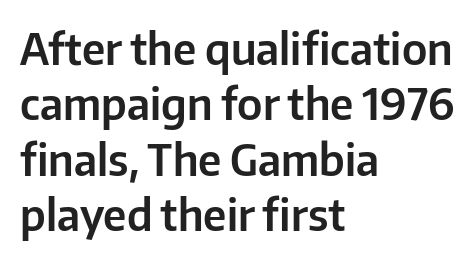
{"serif": "no", "italic": "no", "width": "normal", "stroke_contrast": "low", "x_height": "medium", "monospaced": "no", "underline": "no", "align": "left", "line_spacing": "normal", "line_spacing_ratio": 1.29, "letter_spacing": "normal", "letter_spacing_em": 0.0, "glyph_px": 43}
